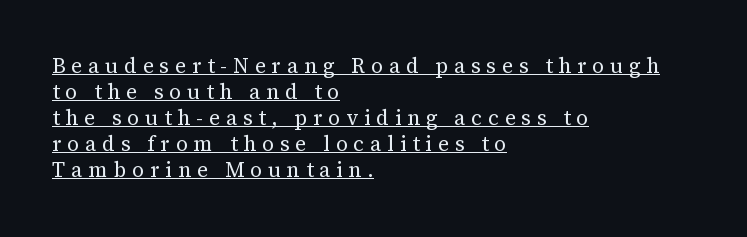
{"italic": "no", "bold": "no", "underline": "yes", "align": "left", "line_spacing_ratio": 1.24, "letter_spacing": "wide", "letter_spacing_em": 0.28, "glyph_px": 21}
